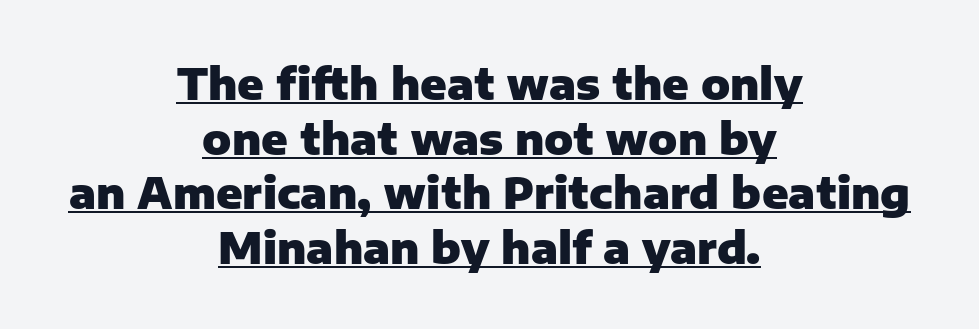
{"serif": "no", "italic": "no", "bold": "yes", "weight": "heavy", "width": "normal", "stroke_contrast": "low", "x_height": "medium", "monospaced": "no", "underline": "yes", "align": "center", "line_spacing": "normal", "line_spacing_ratio": 1.27, "letter_spacing": "normal", "letter_spacing_em": 0.0, "glyph_px": 43}
